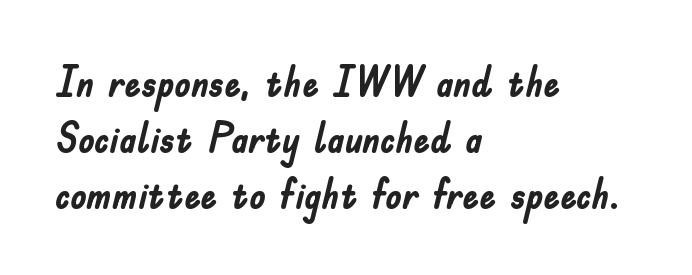
Q: Is the text bold? A: Yes.
Q: Is the text italic (slanted)? A: Yes.
Q: Is the typeface a serif or a sans-serif typeface? A: Sans-serif.
Q: Is the text underlined? A: No.
Q: How is the paragraph aligned? A: Left-aligned.
Q: Is the spacing between letters normal or unusually wide? A: Normal.
Q: Is the spacing between lines tight, normal or loose? A: Normal.
Q: Width (condensed, normal, or wide)? A: Condensed.
Q: Stroke contrast? A: Low.
Q: x-height? A: Small.
Q: Monospaced? A: No.
